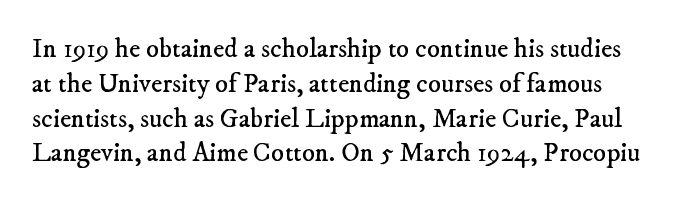
Q: Is the text bold? A: No.
Q: Is the text underlined? A: No.
Q: Is the spacing between letters normal or unusually wide? A: Normal.
Q: Is the spacing between lines tight, normal or loose? A: Normal.
